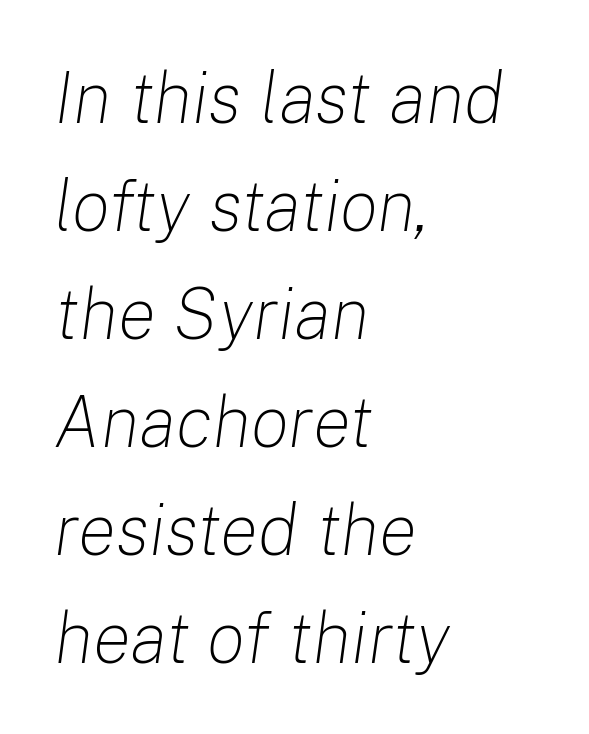
{"italic": "yes", "lean": "right", "slant_degrees": 8, "bold": "no", "weight": "light", "width": "normal", "stroke_contrast": "low", "x_height": "medium", "monospaced": "no", "underline": "no", "align": "left", "line_spacing": "normal", "line_spacing_ratio": 1.5, "letter_spacing": "normal", "letter_spacing_em": 0.0, "glyph_px": 72}
